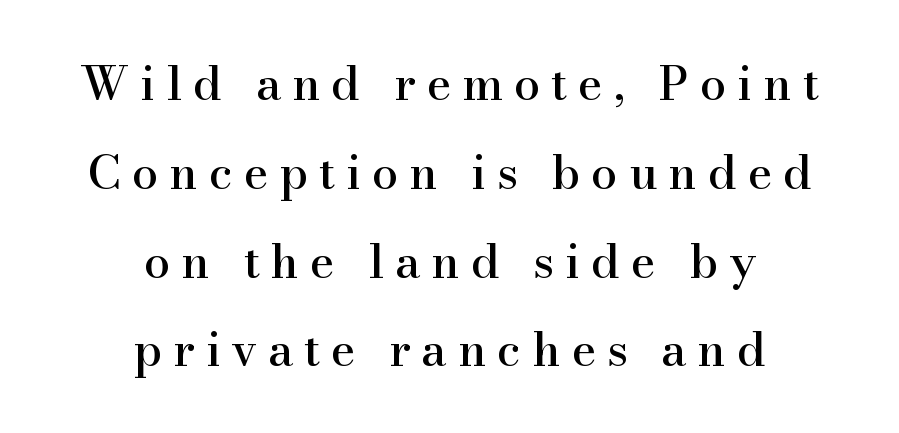
{"serif": "yes", "italic": "no", "width": "normal", "stroke_contrast": "high", "x_height": "small", "monospaced": "no", "underline": "no", "align": "center", "line_spacing_ratio": 1.89, "letter_spacing": "wide", "letter_spacing_em": 0.23, "glyph_px": 47}
